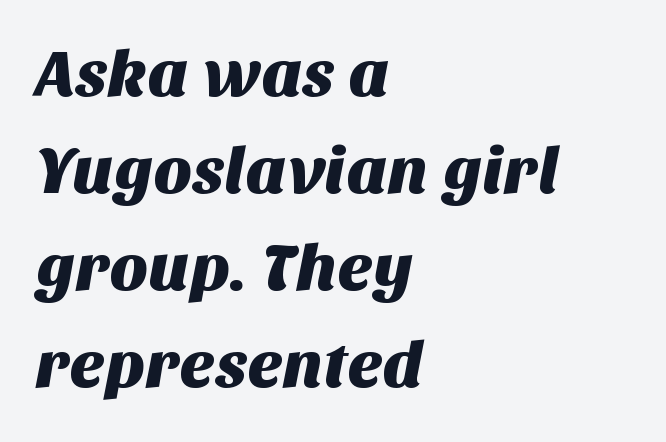
Q: Is the typeface a serif or a sans-serif typeface? A: Sans-serif.
Q: Is the text underlined? A: No.
Q: How is the paragraph aligned? A: Left-aligned.
Q: Is the spacing between letters normal or unusually wide? A: Normal.
Q: Is the spacing between lines tight, normal or loose? A: Normal.
Q: Width (condensed, normal, or wide)? A: Normal.
Q: Stroke contrast? A: Medium.
Q: x-height? A: Large.
Q: Monospaced? A: No.
